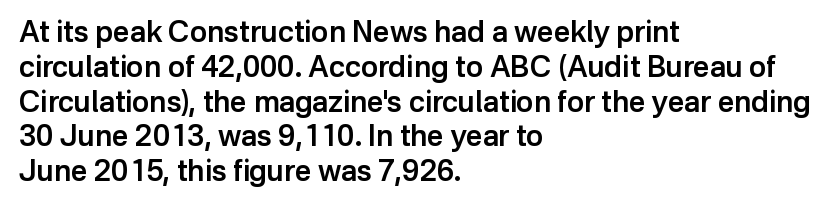
All the whitespace from short lines collects on the right. Grotesque or geometric, the face here clearly has no serifs. Posture: straight, roman, zero tilt. Bare-footed words on every line. No extra tracking has been applied to these lines. The face used here is proportionally spaced, like ordinary book or web type.
